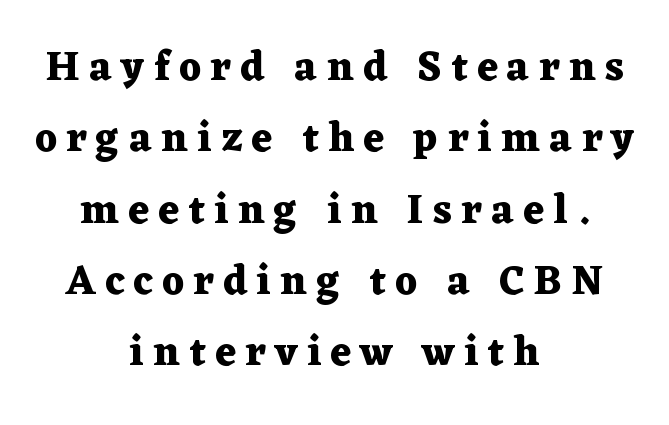
Words appear elongated and porous because spacing is wide. You can tell it's not italic because the verticals are truly vertical. Bold? Absolutely — the strokes are thick and heavy. In terms of letterform style, serifs are clearly present.
